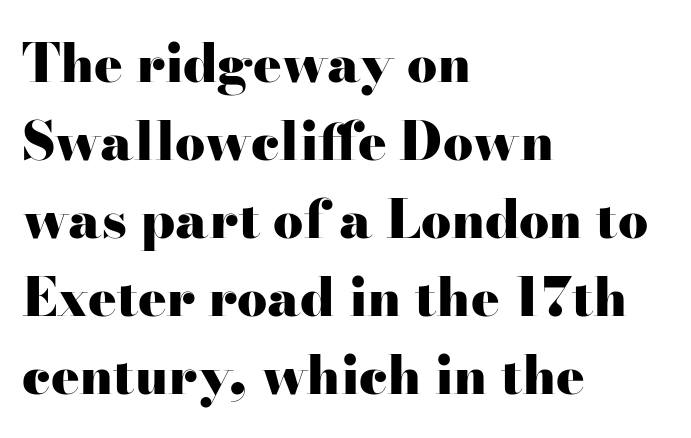
Q: Is the text bold? A: Yes.
Q: Is the text italic (slanted)? A: No, it is upright.
Q: Is the typeface a serif or a sans-serif typeface? A: Serif.
Q: Is the text underlined? A: No.
Q: How is the paragraph aligned? A: Left-aligned.
Q: Is the spacing between letters normal or unusually wide? A: Normal.
Q: Is the spacing between lines tight, normal or loose? A: Normal.
Q: Width (condensed, normal, or wide)? A: Wide.
Q: Stroke contrast? A: High.
Q: x-height? A: Small.
Q: Monospaced? A: No.
